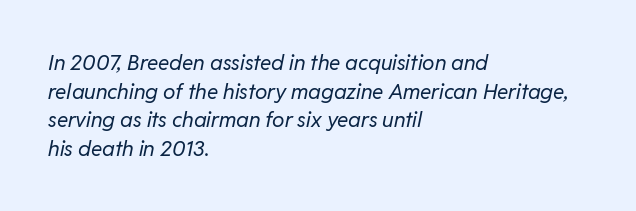
Horizontal alignment here is leftward, the default for most running prose. The letterforms sit at book weight or below. Bare-footed words on every line. One glance says typical: line gaps are just what's usual. The letterforms sit shoulder to shoulder at normal distance.
